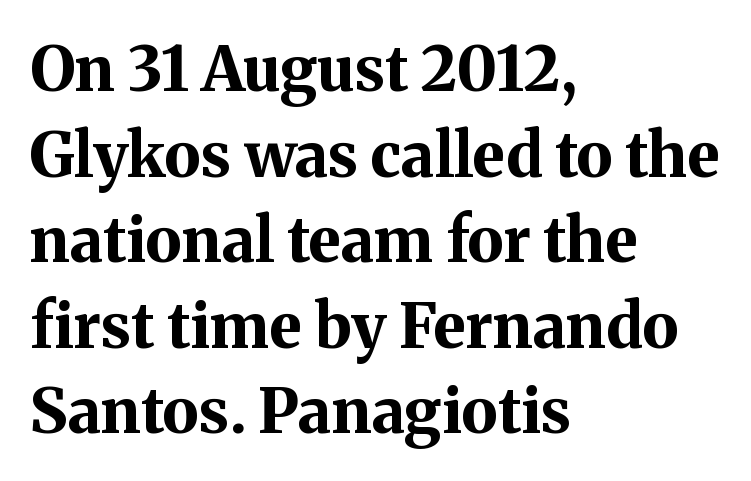
Q: Is the text bold? A: Yes.
Q: Is the text italic (slanted)? A: No, it is upright.
Q: Is the typeface a serif or a sans-serif typeface? A: Serif.
Q: Is the text underlined? A: No.
Q: How is the paragraph aligned? A: Left-aligned.
Q: Is the spacing between letters normal or unusually wide? A: Normal.
Q: Is the spacing between lines tight, normal or loose? A: Normal.
Q: Width (condensed, normal, or wide)? A: Normal.
Q: Stroke contrast? A: Medium.
Q: x-height? A: Medium.
Q: Monospaced? A: No.
